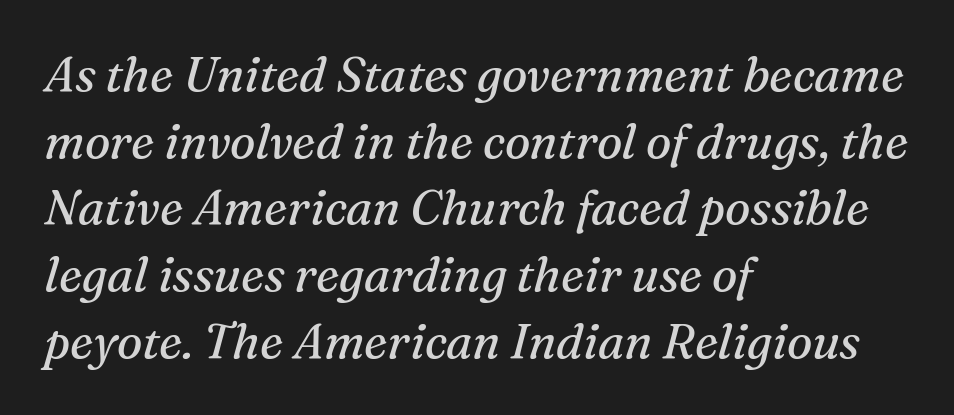
Does the copy run flush right? No — it runs flush left. The line-height multiplier appears to be the usual default. Words float on clear page, feet unadorned. Characters follow at the spacing the type designer built in.
